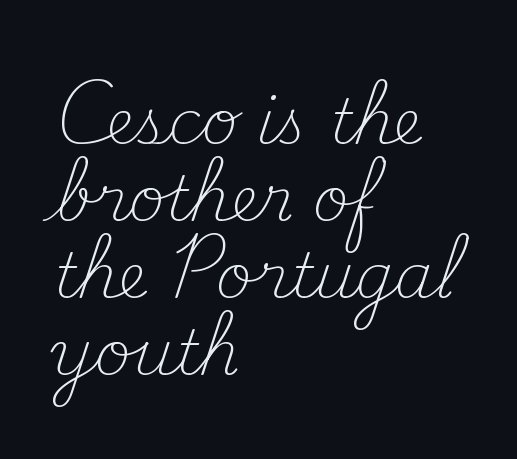
The image shows 62 px light serif type; set left-aligned, line spacing 1.24x, normal letter spacing, not underlined; medium stroke contrast and a small x-height.
